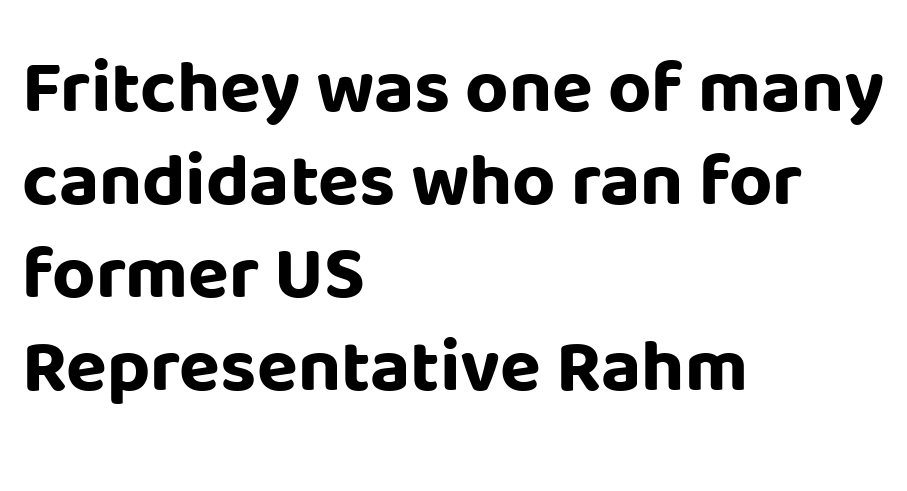
Q: Is the text bold? A: Yes.
Q: Is the text italic (slanted)? A: No, it is upright.
Q: Is the typeface a serif or a sans-serif typeface? A: Sans-serif.
Q: Is the text underlined? A: No.
Q: How is the paragraph aligned? A: Left-aligned.
Q: Is the spacing between letters normal or unusually wide? A: Normal.
Q: Width (condensed, normal, or wide)? A: Normal.
Q: Stroke contrast? A: Low.
Q: x-height? A: Large.
Q: Monospaced? A: No.
